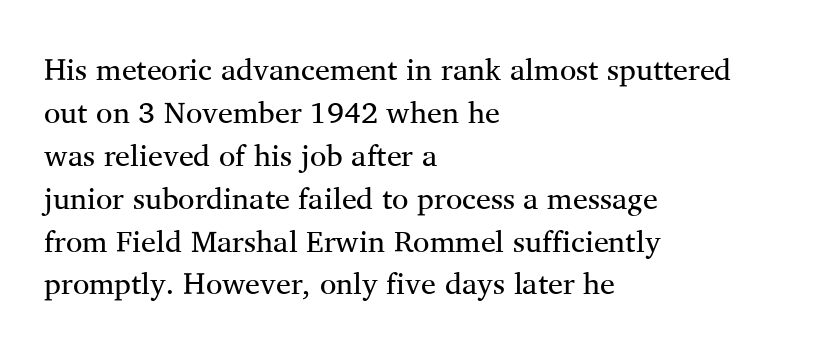
The image shows 30 px regular-weight serif type, upright; set left-aligned, normal line spacing (1.43x), normal letter spacing, not underlined; medium stroke contrast and a medium x-height.
